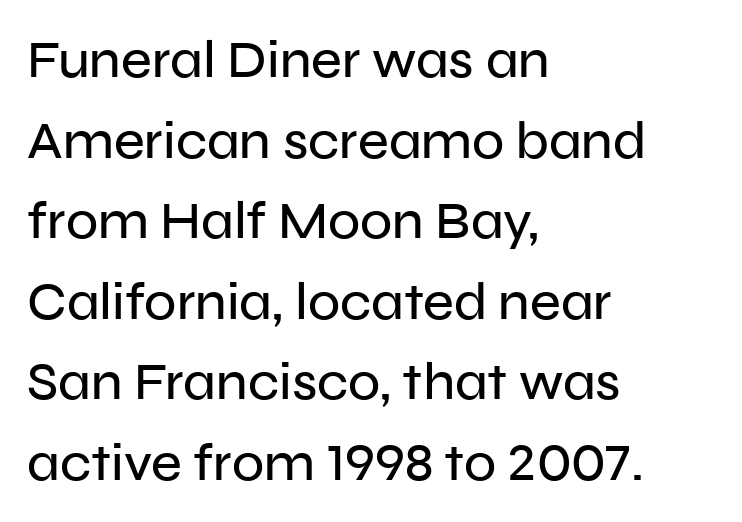
{"serif": "no", "italic": "no", "width": "normal", "stroke_contrast": "low", "x_height": "medium", "monospaced": "no", "underline": "no", "align": "left", "line_spacing": "normal", "line_spacing_ratio": 1.52, "letter_spacing": "normal", "letter_spacing_em": 0.0, "glyph_px": 53}
